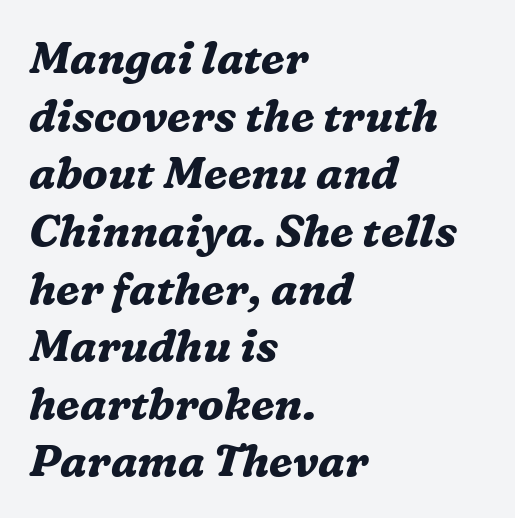
Q: Is the text bold? A: Yes.
Q: Is the text italic (slanted)? A: Yes, it leans right by about 16 degrees.
Q: Is the typeface a serif or a sans-serif typeface? A: Serif.
Q: Is the text underlined? A: No.
Q: How is the paragraph aligned? A: Left-aligned.
Q: Is the spacing between letters normal or unusually wide? A: Normal.
Q: Is the spacing between lines tight, normal or loose? A: Normal.
Q: Width (condensed, normal, or wide)? A: Normal.
Q: Stroke contrast? A: Medium.
Q: x-height? A: Medium.
Q: Monospaced? A: No.
